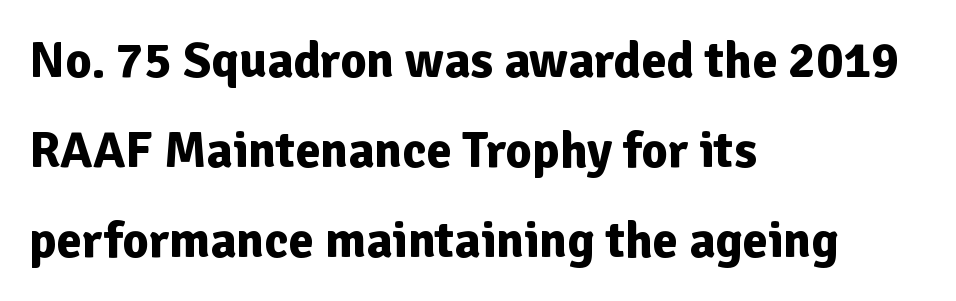
Weight check: bold — yes, fully. You can tell it's not italic because the verticals are truly vertical. Rule under the text: the space is simply empty. The line texture is even and compact thanks to regular tracking.
